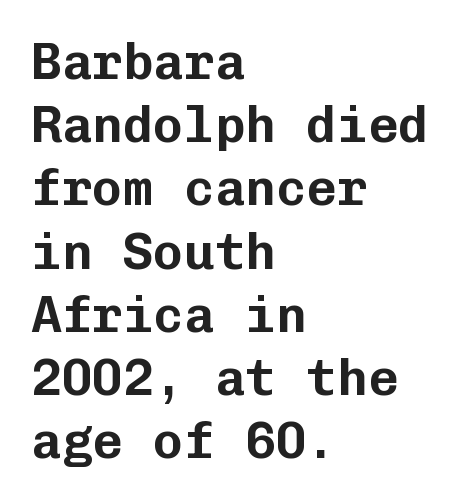
{"serif": "no", "italic": "no", "width": "normal", "stroke_contrast": "low", "x_height": "medium", "monospaced": "yes", "underline": "no", "align": "left", "line_spacing_ratio": 1.24, "letter_spacing": "normal", "letter_spacing_em": 0.0, "glyph_px": 51}
